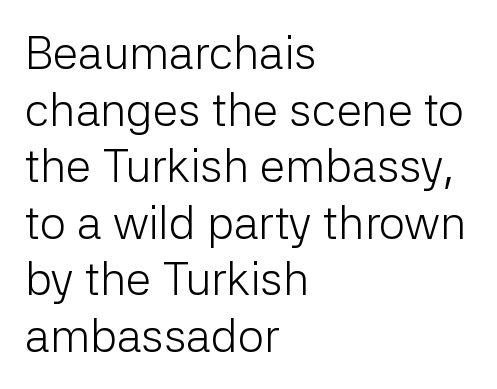
The face looks like a standard text weight, possibly lighter. A typesetter would call this proportional, since set widths differ per character. Italic? Not at all — the glyphs are vertical. Anything drawn beneath the words? Only blank space. Tracking value appears to be zero — textbook default spacing.
